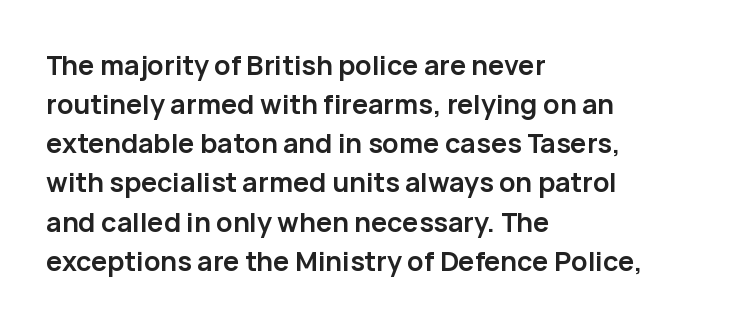
{"italic": "no", "bold": "yes", "underline": "no", "align": "left", "line_spacing": "normal", "line_spacing_ratio": 1.45, "letter_spacing": "normal", "letter_spacing_em": 0.0, "glyph_px": 27}
